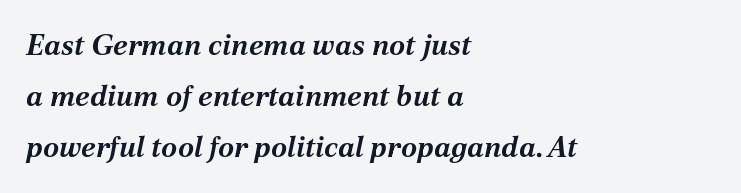
The rag falls on the right side of this text block. The glyphs have the mass of a bold cut. Type without underlining. Glyph-to-glyph distance matches everyday printed text.
